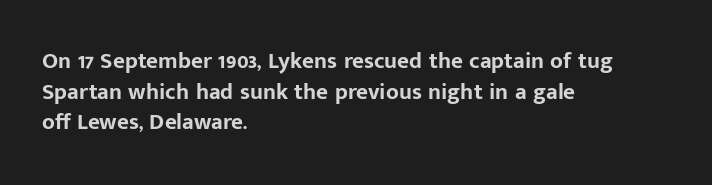
The image shows 23 px bold type, upright; set left-aligned, normal line spacing (1.33x), normal letter spacing, not underlined.
